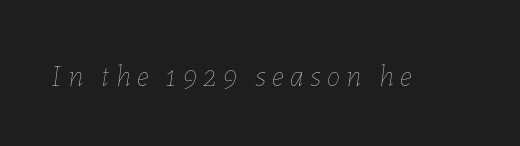
{"italic": "yes", "lean": "right", "slant_degrees": 7, "bold": "no", "weight": "thin", "width": "normal", "stroke_contrast": "low", "x_height": "medium", "monospaced": "no", "underline": "no", "letter_spacing": "wide", "letter_spacing_em": 0.21, "glyph_px": 30}
